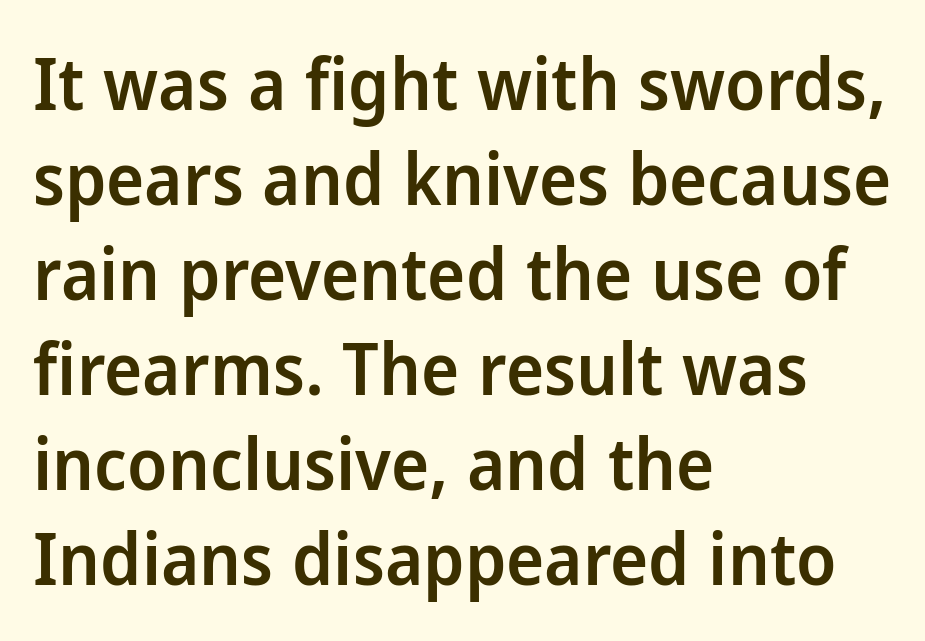
The image shows 72 px semibold sans-serif type, upright; set left-aligned, normal line spacing (1.32x), normal letter spacing, not underlined; low stroke contrast and a medium x-height.
